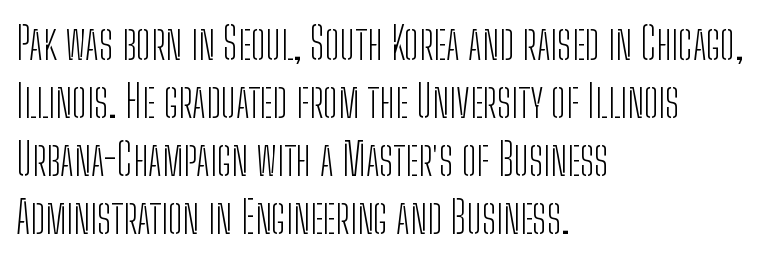
{"serif": "no", "italic": "no", "bold": "no", "weight": "light", "width": "condensed", "stroke_contrast": "low", "x_height": "medium", "monospaced": "no", "underline": "no", "align": "left", "line_spacing": "normal", "line_spacing_ratio": 1.32, "letter_spacing": "normal", "letter_spacing_em": 0.0, "glyph_px": 44}
